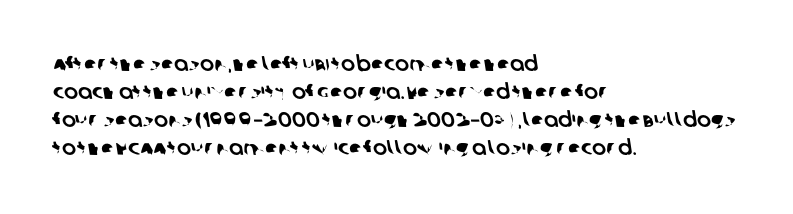
The rag falls on the right side of this text block. The baseline area is clear. Vertically, the passage feels balanced, rows spaced as you'd expect. Short note: letters normally spaced.
